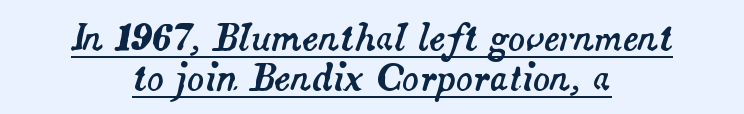
The image shows 35 px text type, italic (leaning right); set centered, tight line spacing (1.14x), normal letter spacing, underlined; medium stroke contrast and a small x-height.
